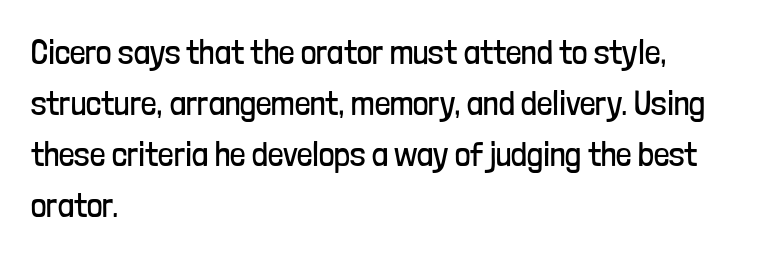
Q: Is the text bold? A: No.
Q: Is the text italic (slanted)? A: No, it is upright.
Q: Is the typeface a serif or a sans-serif typeface? A: Sans-serif.
Q: Is the text underlined? A: No.
Q: How is the paragraph aligned? A: Left-aligned.
Q: Is the spacing between letters normal or unusually wide? A: Normal.
Q: Is the spacing between lines tight, normal or loose? A: Normal.
Q: Width (condensed, normal, or wide)? A: Condensed.
Q: Stroke contrast? A: Low.
Q: x-height? A: Medium.
Q: Monospaced? A: No.
